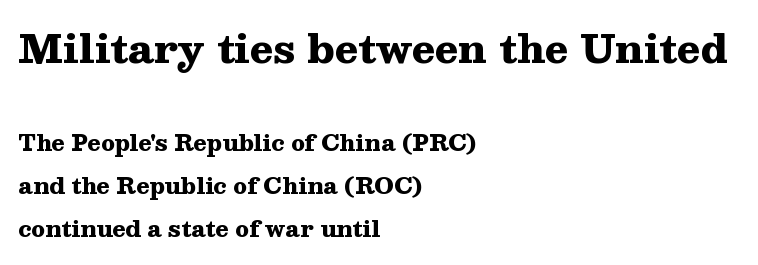
{"serif": "yes", "italic": "no", "bold": "yes", "weight": "heavy", "width": "wide", "stroke_contrast": "medium", "x_height": "medium", "monospaced": "no", "underline": "no", "align": "left", "line_spacing": "loose", "line_spacing_ratio": 1.95, "letter_spacing": "normal", "letter_spacing_em": 0.0, "larger_block": "first", "size_ratio": 1.77, "glyph_px": 39}
